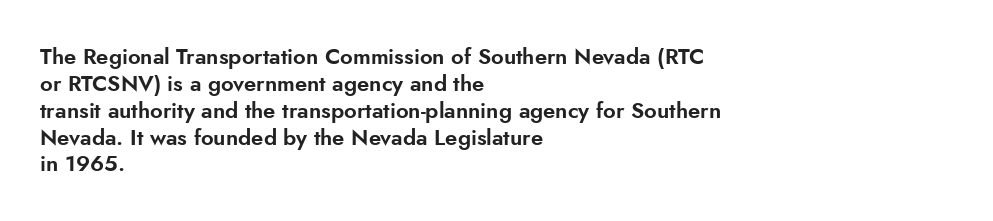
Is the block centered? No — it sits flush against the left margin. Beneath every word, the page is bare. What stands out about the letter spacing? Nothing — it is the standard amount. The lettering stays uniformly vertical, giving the passage a roman look.
